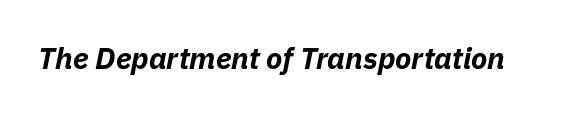
Q: Is the text bold? A: Yes.
Q: Is the text italic (slanted)? A: Yes, it leans right by about 11 degrees.
Q: Is the text underlined? A: No.
Q: Is the spacing between letters normal or unusually wide? A: Normal.
Q: Width (condensed, normal, or wide)? A: Normal.
Q: Stroke contrast? A: Low.
Q: x-height? A: Medium.
Q: Monospaced? A: No.
